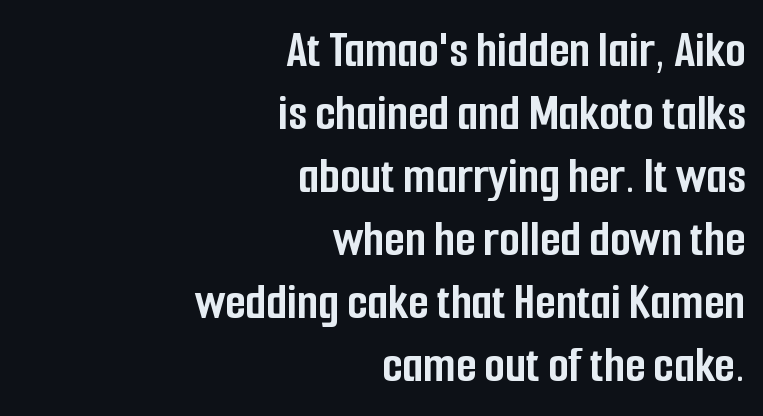
{"serif": "no", "italic": "no", "bold": "yes", "weight": "semibold", "width": "condensed", "stroke_contrast": "low", "x_height": "medium", "monospaced": "no", "underline": "no", "align": "right", "line_spacing_ratio": 1.19, "letter_spacing": "normal", "letter_spacing_em": 0.0, "glyph_px": 53}
